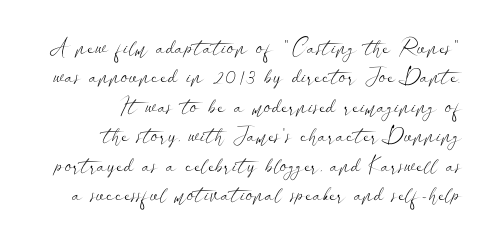
{"bold": "no", "underline": "no", "align": "right", "line_spacing": "normal", "line_spacing_ratio": 1.34, "letter_spacing": "normal", "letter_spacing_em": 0.0, "glyph_px": 22}
